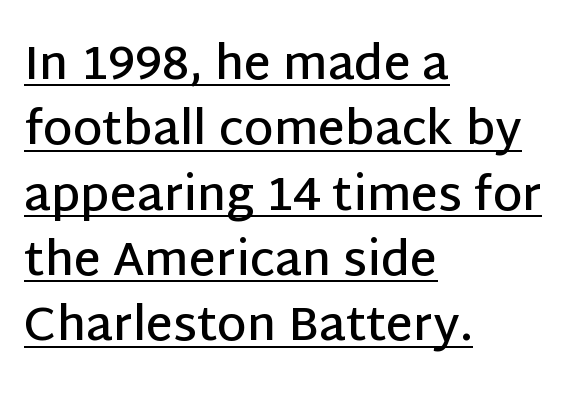
Q: Is the text bold? A: Semi-bold.
Q: Is the text italic (slanted)? A: No, it is upright.
Q: Is the typeface a serif or a sans-serif typeface? A: Sans-serif.
Q: Is the text underlined? A: Yes.
Q: How is the paragraph aligned? A: Left-aligned.
Q: Is the spacing between letters normal or unusually wide? A: Normal.
Q: Is the spacing between lines tight, normal or loose? A: Normal.
Q: Width (condensed, normal, or wide)? A: Normal.
Q: Stroke contrast? A: Low.
Q: x-height? A: Large.
Q: Monospaced? A: No.
